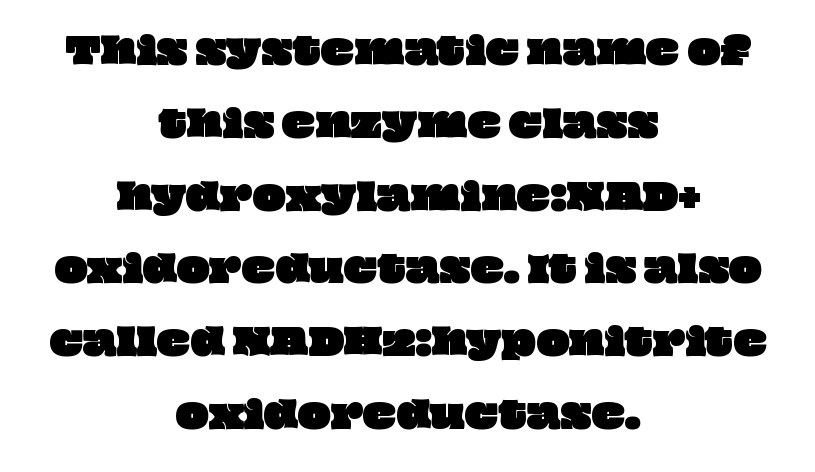
Q: Is the text underlined? A: No.
Q: How is the paragraph aligned? A: Centered.
Q: Is the spacing between letters normal or unusually wide? A: Normal.
Q: Is the spacing between lines tight, normal or loose? A: Loose.
Q: Width (condensed, normal, or wide)? A: Wide.
Q: Stroke contrast? A: Low.
Q: x-height? A: Large.
Q: Monospaced? A: No.
